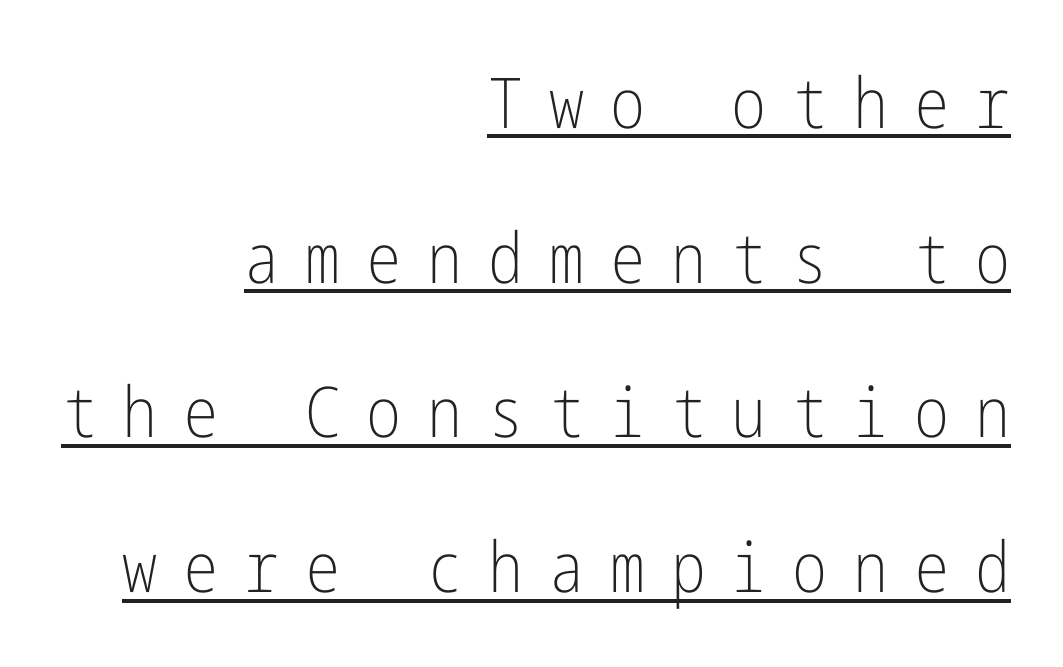
Q: Is the text bold? A: No.
Q: Is the text italic (slanted)? A: No, it is upright.
Q: Is the typeface a serif or a sans-serif typeface? A: Sans-serif.
Q: Is the text underlined? A: Yes.
Q: How is the paragraph aligned? A: Right-aligned.
Q: Is the spacing between letters normal or unusually wide? A: Unusually wide.
Q: Is the spacing between lines tight, normal or loose? A: Loose.
Q: Width (condensed, normal, or wide)? A: Condensed.
Q: Stroke contrast? A: Low.
Q: x-height? A: Medium.
